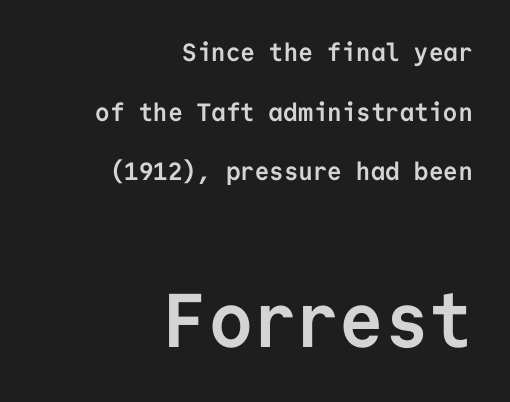
No italicization has been applied; the sample stays upright. Letters rest on an invisible, unmarked baseline. The face used here is rendered with its standard letterfit. Leftover space on each line is placed entirely before the opening word.
